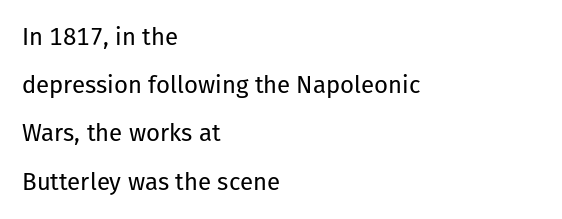
You could fit nearly another row in the gap between these rows. Honestly, the letter spacing is just normal — you wouldn't notice it. Weight: not bold — regular or lighter. Has an underline been added? It has not. This sample is left-justified, so line endings fall wherever the words run out.
